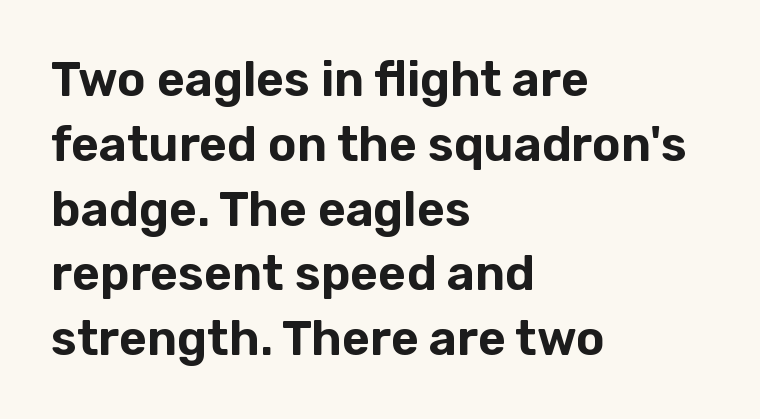
Horizontal alignment here is leftward, the default for most running prose. This is the regular roman posture of the typeface. The type family on display is of the sans-serif kind. Check the space under the baseline: it is left empty.
